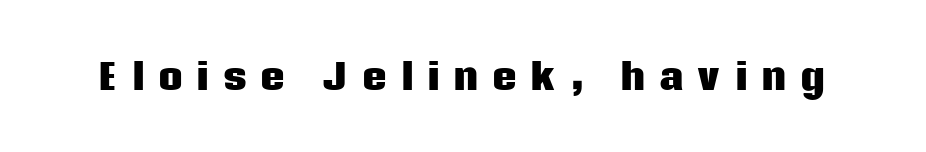
The image shows 35 px heavy sans-serif type, upright; set unusually wide letter spacing (+0.37 em), not underlined; low stroke contrast and a large x-height.
